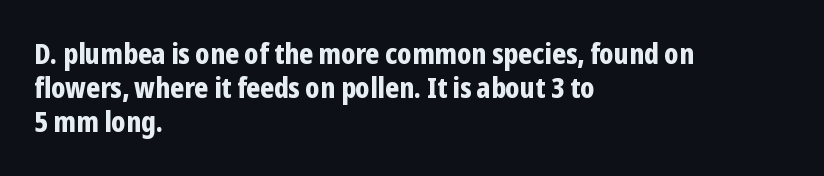
Heavy-handed strokes throughout: this text is bold. This sample has the flowing, uneven cadence of proportional lettering. Look at the bottom of the vertical strokes: they stop flat, with no serifs. The compositor pushed each line to the left boundary. Unmarked baselines from the first word to the last.
